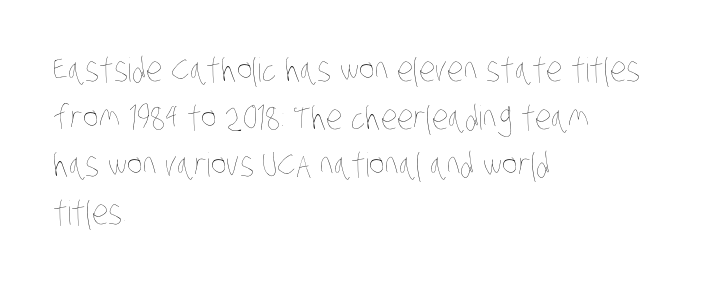
Q: Is the text bold? A: No.
Q: Is the text underlined? A: No.
Q: How is the paragraph aligned? A: Left-aligned.
Q: Is the spacing between letters normal or unusually wide? A: Normal.
Q: Is the spacing between lines tight, normal or loose? A: Normal.
Q: Width (condensed, normal, or wide)? A: Condensed.
Q: Stroke contrast? A: Low.
Q: x-height? A: Large.
Q: Monospaced? A: No.
